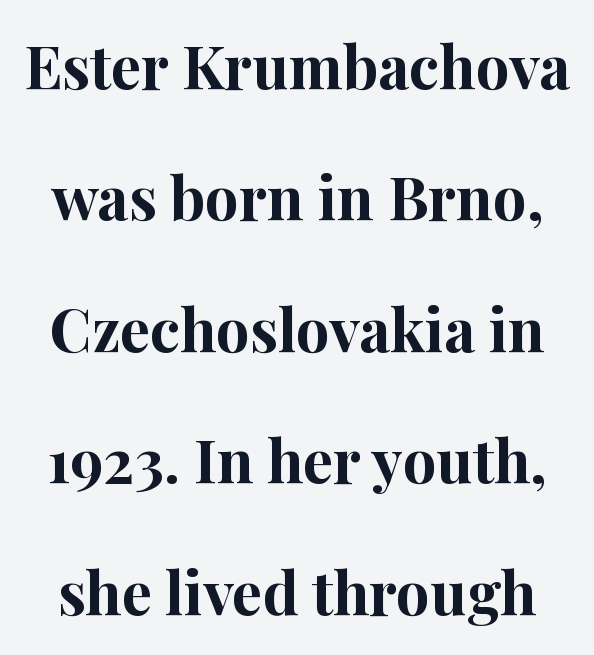
The image shows 60 px bold serif type, upright; set loose line spacing (2.19x), normal letter spacing, not underlined; high stroke contrast and a medium x-height.
